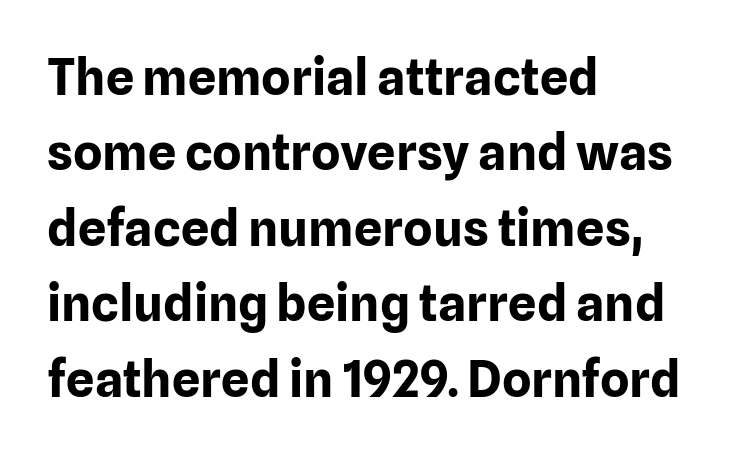
{"serif": "no", "italic": "no", "bold": "yes", "weight": "bold", "width": "normal", "stroke_contrast": "low", "x_height": "medium", "monospaced": "no", "underline": "no", "align": "left", "line_spacing": "normal", "line_spacing_ratio": 1.51, "letter_spacing": "normal", "letter_spacing_em": 0.0, "glyph_px": 50}
